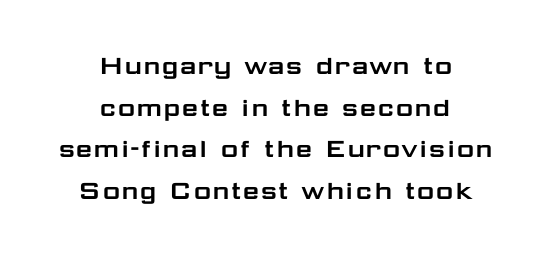
Q: Is the text italic (slanted)? A: No, it is upright.
Q: Is the typeface a serif or a sans-serif typeface? A: Sans-serif.
Q: Is the text underlined? A: No.
Q: How is the paragraph aligned? A: Centered.
Q: Is the spacing between letters normal or unusually wide? A: Normal.
Q: Is the spacing between lines tight, normal or loose? A: Normal.
Q: Width (condensed, normal, or wide)? A: Wide.
Q: Stroke contrast? A: Low.
Q: x-height? A: Medium.
Q: Monospaced? A: No.
